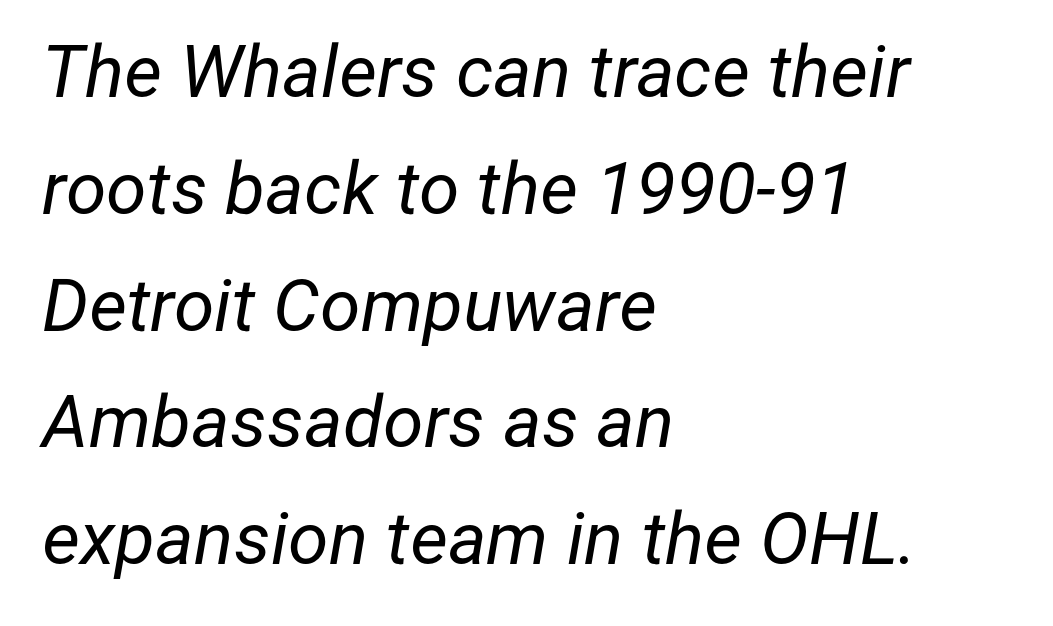
{"italic": "yes", "lean": "right", "slant_degrees": 12, "bold": "no", "weight": "regular", "width": "normal", "stroke_contrast": "low", "x_height": "medium", "monospaced": "no", "underline": "no", "align": "left", "line_spacing": "normal", "line_spacing_ratio": 1.6, "letter_spacing": "normal", "letter_spacing_em": 0.0, "glyph_px": 73}
